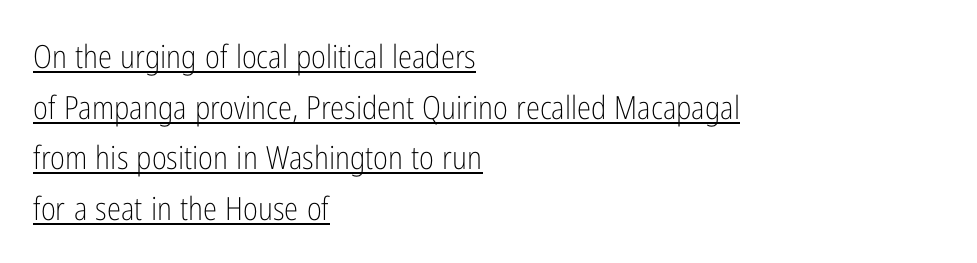
{"serif": "no", "italic": "no", "bold": "no", "weight": "light", "width": "condensed", "stroke_contrast": "low", "x_height": "medium", "monospaced": "no", "underline": "yes", "align": "left", "line_spacing": "normal", "line_spacing_ratio": 1.58, "letter_spacing": "normal", "letter_spacing_em": 0.0, "glyph_px": 32}
